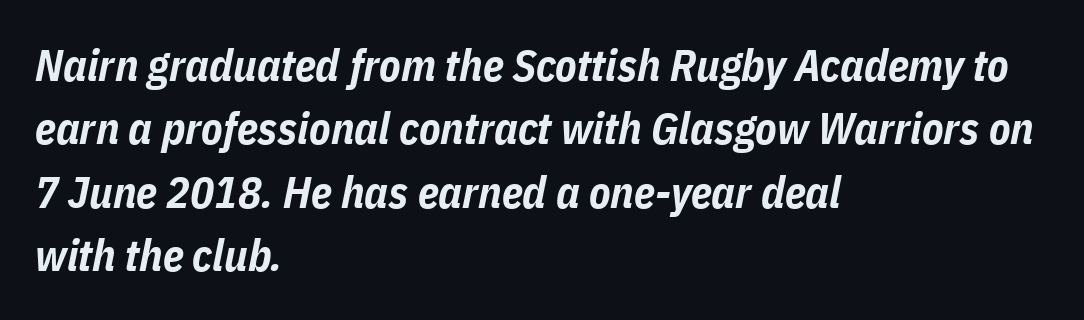
Q: Is the text bold? A: Yes.
Q: Is the text italic (slanted)? A: Yes, it leans right by about 11 degrees.
Q: Is the text underlined? A: No.
Q: How is the paragraph aligned? A: Left-aligned.
Q: Is the spacing between letters normal or unusually wide? A: Normal.
Q: Is the spacing between lines tight, normal or loose? A: Normal.
Q: Width (condensed, normal, or wide)? A: Condensed.
Q: Stroke contrast? A: Low.
Q: x-height? A: Medium.
Q: Monospaced? A: No.
